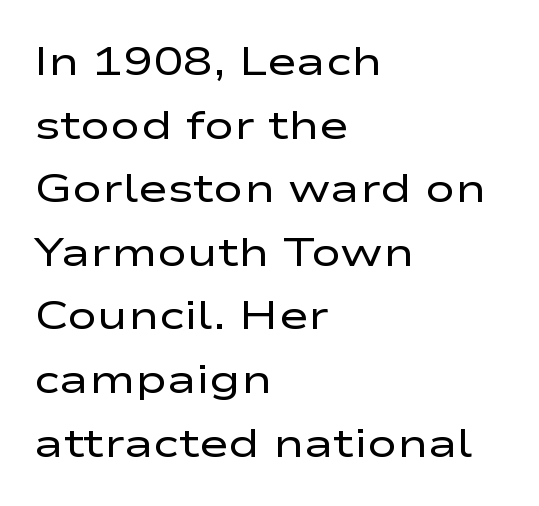
Each new line begins a customary step beneath the previous one. The specimen reads as upright at a glance. You could not count columns in this text — the font is proportionally spaced. The typesetter chose a ragged-right arrangement here.
